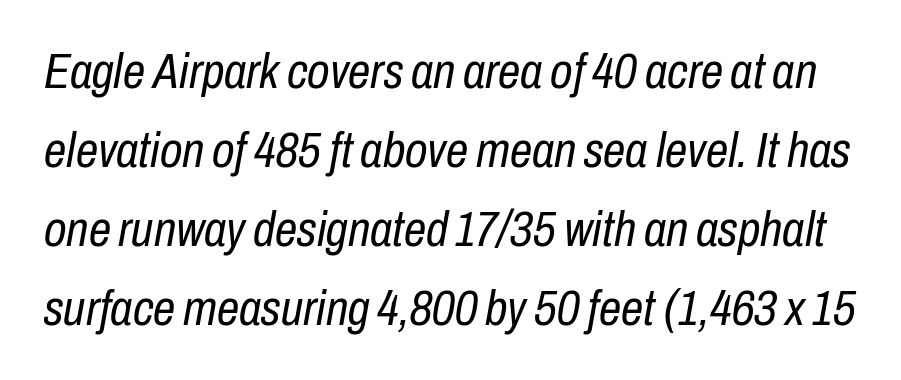
{"italic": "yes", "lean": "right", "slant_degrees": 10, "bold": "no", "weight": "regular", "width": "condensed", "stroke_contrast": "low", "x_height": "medium", "monospaced": "no", "underline": "no", "line_spacing": "normal", "line_spacing_ratio": 1.58, "letter_spacing": "normal", "letter_spacing_em": 0.0, "glyph_px": 50}
